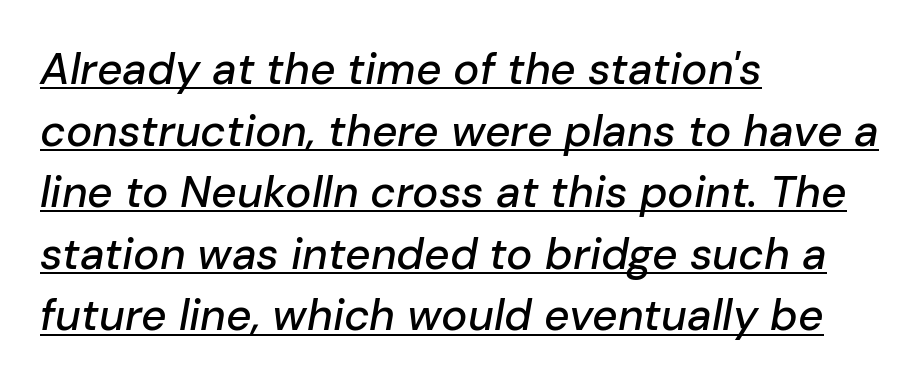
{"italic": "yes", "lean": "right", "slant_degrees": 10, "width": "normal", "stroke_contrast": "low", "x_height": "medium", "monospaced": "no", "underline": "yes", "align": "left", "line_spacing": "normal", "line_spacing_ratio": 1.4, "letter_spacing": "normal", "letter_spacing_em": 0.0, "glyph_px": 44}
